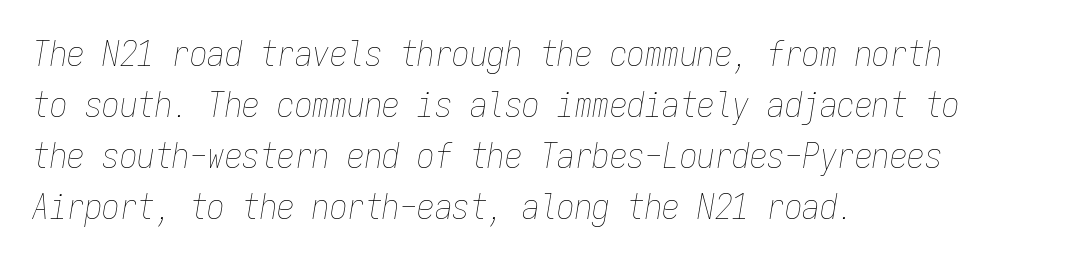
The image shows 35 px thin, condensed type, italic (leaning right), monospaced; set left-aligned, normal line spacing (1.46x), normal letter spacing, not underlined; low stroke contrast and a medium x-height.
